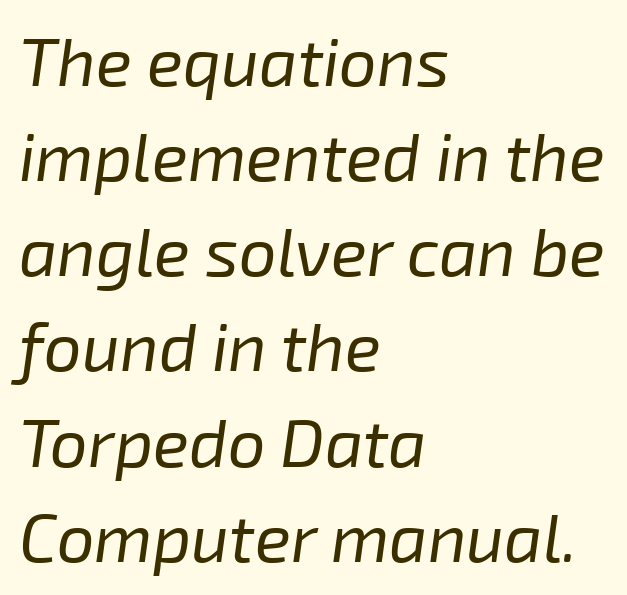
Counters stay open thanks to moderate or lighter strokes. A clean baseline with only descenders dipping below it. This block has exactly the height ordinary leading produces. Spacing verdict: proportional, widths tailored to each character. The rag falls on the right side of this text block.
